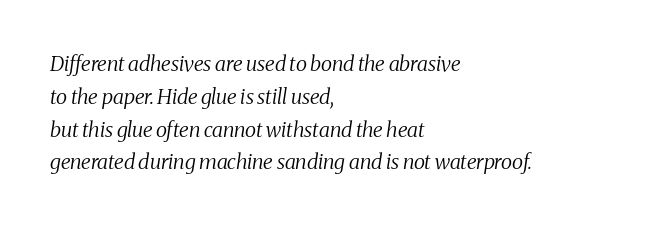
{"italic": "yes", "lean": "right", "slant_degrees": 8, "bold": "no", "underline": "no", "align": "left", "line_spacing": "normal", "line_spacing_ratio": 1.56, "letter_spacing": "normal", "letter_spacing_em": 0.0, "glyph_px": 21}
